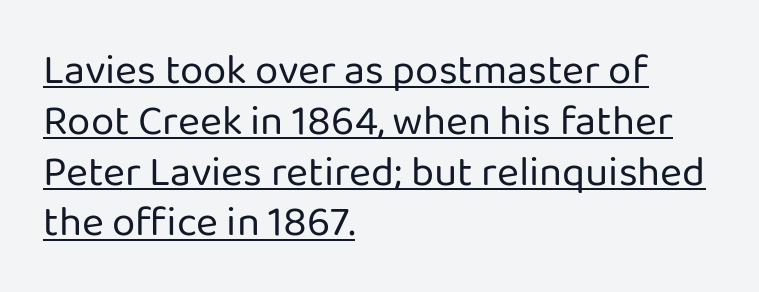
Q: Is the text bold? A: No.
Q: Is the text italic (slanted)? A: No, it is upright.
Q: Is the typeface a serif or a sans-serif typeface? A: Sans-serif.
Q: Is the text underlined? A: Yes.
Q: How is the paragraph aligned? A: Left-aligned.
Q: Is the spacing between letters normal or unusually wide? A: Normal.
Q: Width (condensed, normal, or wide)? A: Normal.
Q: Stroke contrast? A: Low.
Q: x-height? A: Medium.
Q: Monospaced? A: No.
